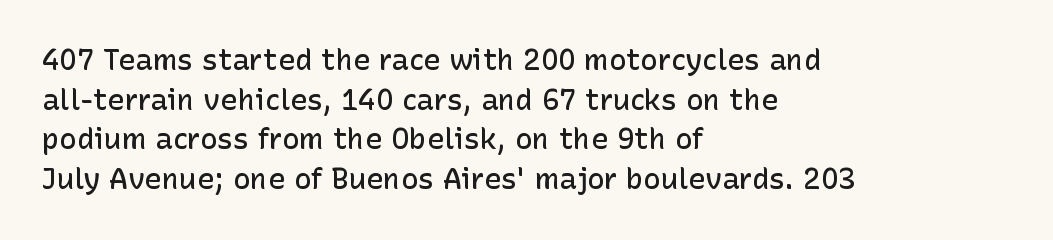
Q: Is the text bold? A: Semi-bold.
Q: Is the text italic (slanted)? A: No, it is upright.
Q: Is the typeface a serif or a sans-serif typeface? A: Sans-serif.
Q: Is the text underlined? A: No.
Q: How is the paragraph aligned? A: Left-aligned.
Q: Is the spacing between letters normal or unusually wide? A: Normal.
Q: Is the spacing between lines tight, normal or loose? A: Normal.
Q: Width (condensed, normal, or wide)? A: Normal.
Q: Stroke contrast? A: Low.
Q: x-height? A: Medium.
Q: Monospaced? A: No.
